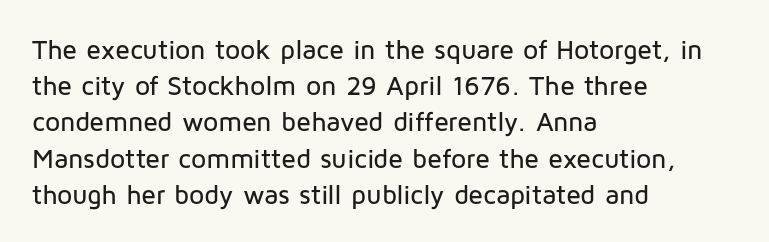
{"italic": "no", "underline": "no", "align": "left", "line_spacing": "normal", "line_spacing_ratio": 1.34, "letter_spacing": "normal", "letter_spacing_em": 0.0, "glyph_px": 27}
